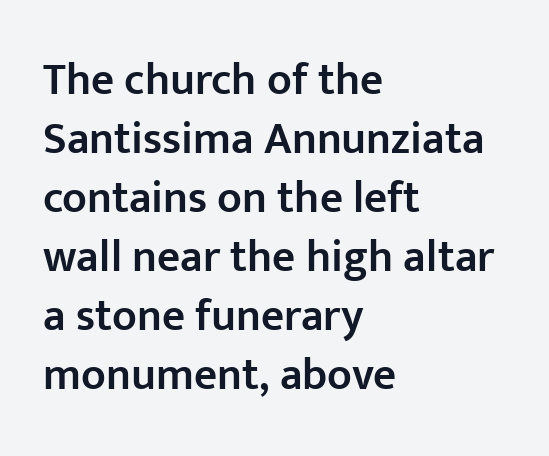
Q: Is the text bold? A: Semi-bold.
Q: Is the text italic (slanted)? A: No, it is upright.
Q: Is the typeface a serif or a sans-serif typeface? A: Sans-serif.
Q: Is the text underlined? A: No.
Q: How is the paragraph aligned? A: Left-aligned.
Q: Is the spacing between letters normal or unusually wide? A: Normal.
Q: Is the spacing between lines tight, normal or loose? A: Normal.
Q: Width (condensed, normal, or wide)? A: Normal.
Q: Stroke contrast? A: Low.
Q: x-height? A: Medium.
Q: Monospaced? A: No.
